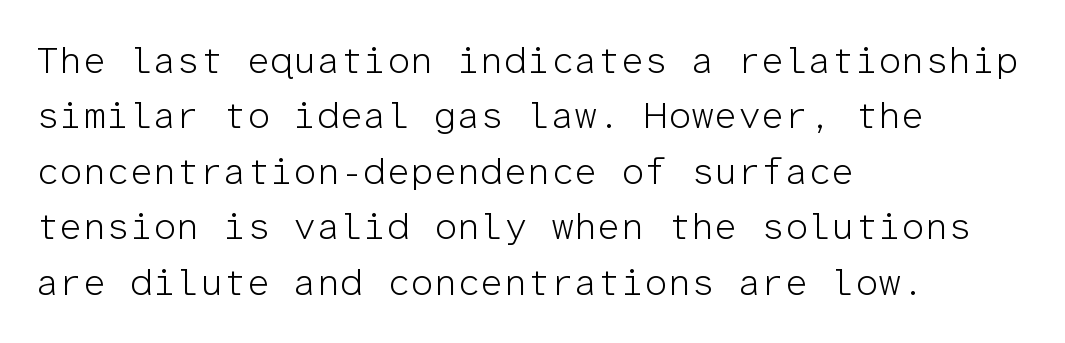
Q: Is the text bold? A: No.
Q: Is the text italic (slanted)? A: No, it is upright.
Q: Is the typeface a serif or a sans-serif typeface? A: Sans-serif.
Q: Is the text underlined? A: No.
Q: How is the paragraph aligned? A: Left-aligned.
Q: Is the spacing between letters normal or unusually wide? A: Normal.
Q: Is the spacing between lines tight, normal or loose? A: Normal.
Q: Width (condensed, normal, or wide)? A: Normal.
Q: Stroke contrast? A: Low.
Q: x-height? A: Medium.
Q: Monospaced? A: Yes.
